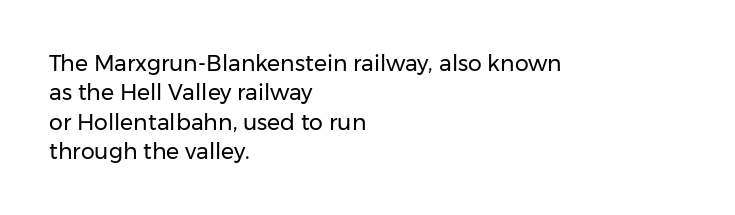
{"italic": "no", "bold": "no", "underline": "no", "align": "left", "line_spacing": "normal", "line_spacing_ratio": 1.34, "letter_spacing": "normal", "letter_spacing_em": 0.0, "glyph_px": 22}
